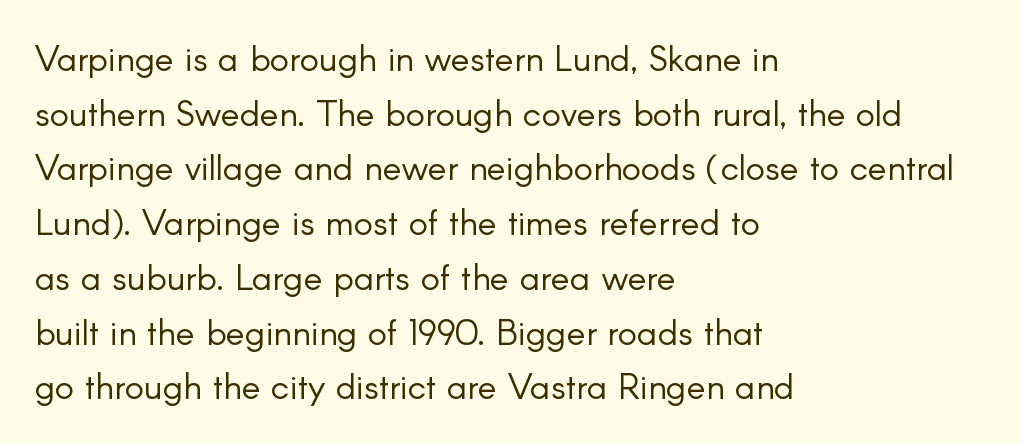
This rendering uses left alignment, leaving the right contour irregular. Standard letterfit; no display-style spreading of the glyphs. Underlining? Definitely not there. The face looks like a standard text weight, possibly lighter.
